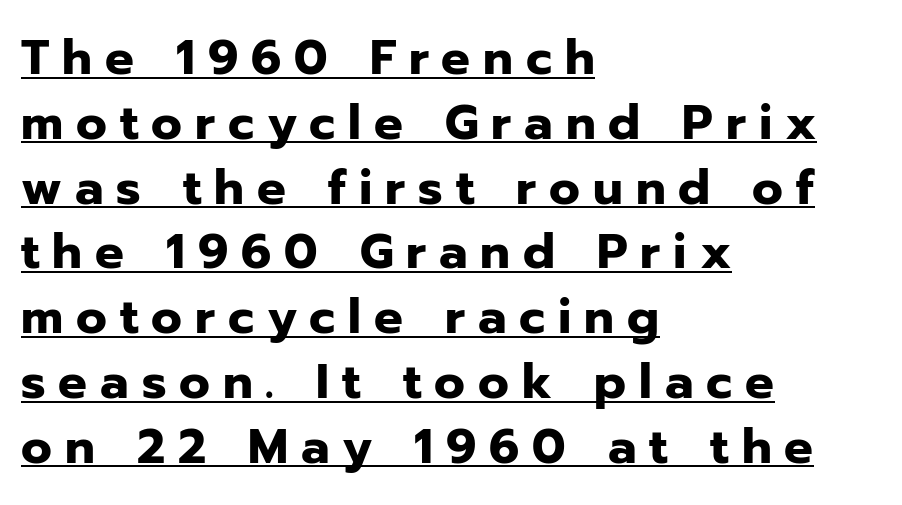
This rendering features underlined lettering. Each letter keeps its own natural width here, so spacing adapts to shape. To sum up the face: it is a sans, with no serifs. Short and long lines alike share a common starting point at left. Does extra space separate the letters? Yes, quite a lot of it.
